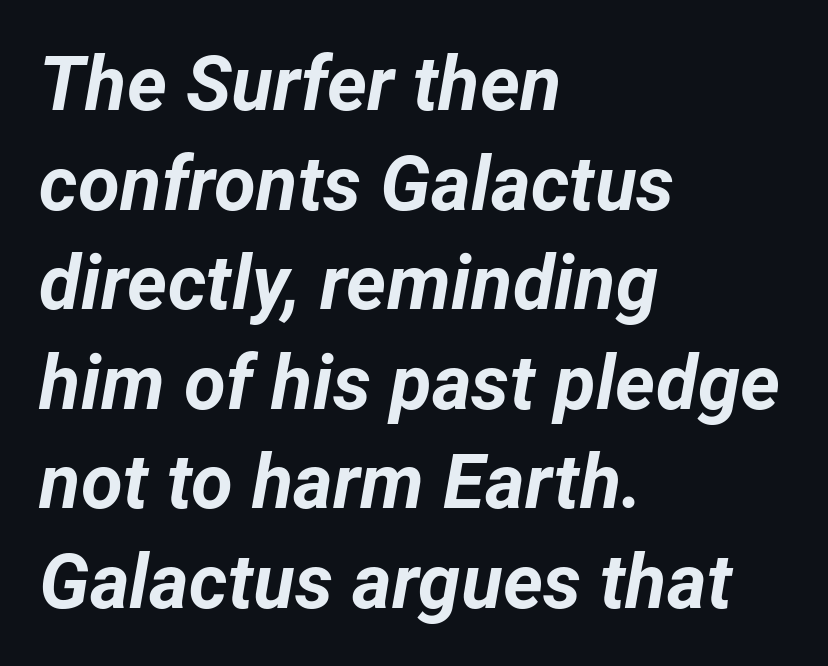
The image shows 76 px bold type, italic (leaning right); set left-aligned, normal line spacing (1.31x), normal letter spacing, not underlined; low stroke contrast and a medium x-height.
